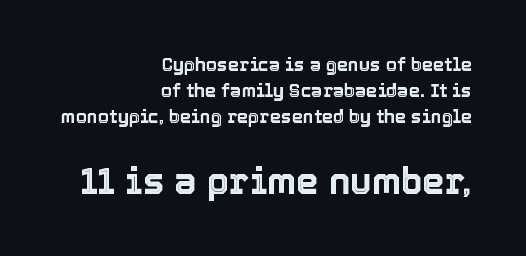
{"italic": "no", "width": "normal", "x_height": "medium", "monospaced": "no", "underline": "no", "align": "right", "line_spacing": "normal", "line_spacing_ratio": 1.44, "letter_spacing": "normal", "letter_spacing_em": 0.0, "larger_block": "second", "size_ratio": 2.0, "glyph_px": 36}
